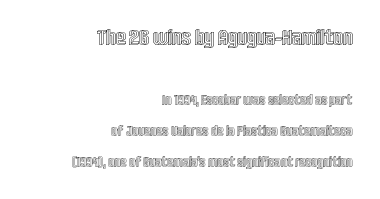
Q: Is the text italic (slanted)? A: No, it is upright.
Q: Is the text underlined? A: No.
Q: How is the paragraph aligned? A: Right-aligned.
Q: Is the spacing between letters normal or unusually wide? A: Normal.
Q: Is the spacing between lines tight, normal or loose? A: Loose.
Q: Which block of text is set in a larger size, the first (top) or the second (bottom)? A: The first (top) one.
